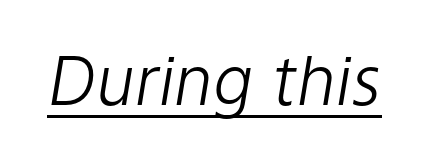
Q: Is the text bold? A: No.
Q: Is the text italic (slanted)? A: Yes, it leans right by about 9 degrees.
Q: Is the text underlined? A: Yes.
Q: Is the spacing between letters normal or unusually wide? A: Normal.
Q: Width (condensed, normal, or wide)? A: Normal.
Q: Stroke contrast? A: Low.
Q: x-height? A: Medium.
Q: Monospaced? A: No.
